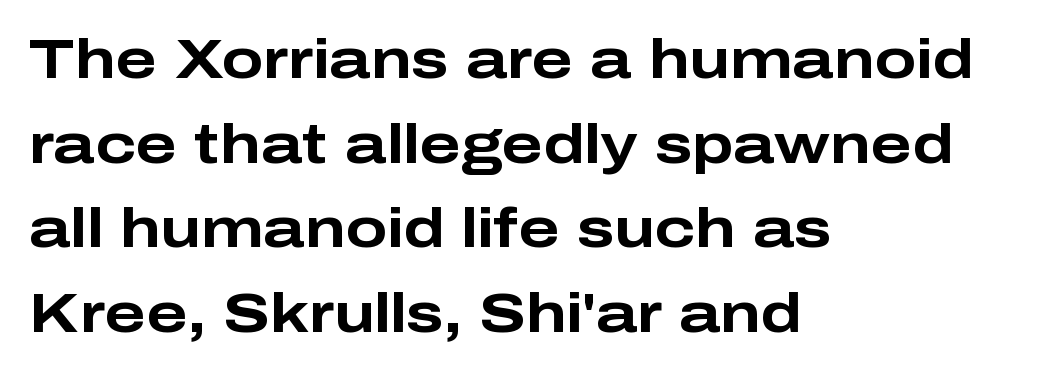
The image shows 55 px bold, wide sans-serif type, upright; set left-aligned, normal line spacing (1.54x), normal letter spacing, not underlined; low stroke contrast and a medium x-height.
